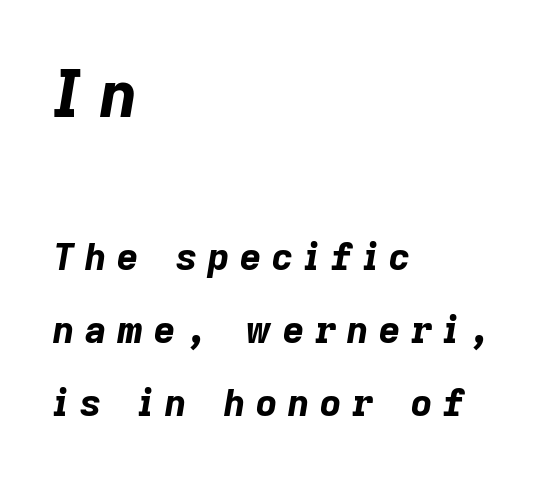
The image shows 65 px bold type, italic (leaning right); set left-aligned, loose line spacing (1.97x), unusually wide letter spacing (+0.29 em), not underlined; the first (top) block is 1.76x larger; low stroke contrast and a medium x-height.
